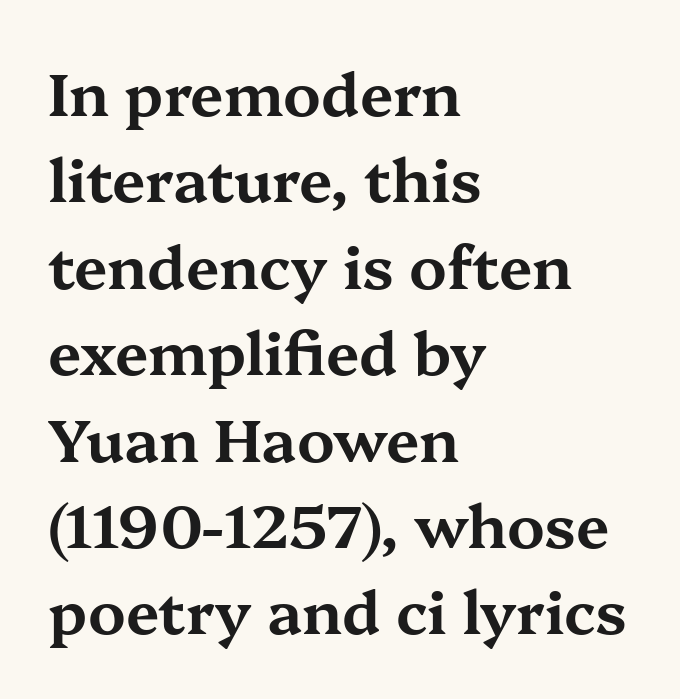
Q: Is the text italic (slanted)? A: No, it is upright.
Q: Is the typeface a serif or a sans-serif typeface? A: Serif.
Q: Is the text underlined? A: No.
Q: How is the paragraph aligned? A: Left-aligned.
Q: Is the spacing between letters normal or unusually wide? A: Normal.
Q: Is the spacing between lines tight, normal or loose? A: Normal.
Q: Width (condensed, normal, or wide)? A: Wide.
Q: Stroke contrast? A: Medium.
Q: x-height? A: Medium.
Q: Monospaced? A: No.
